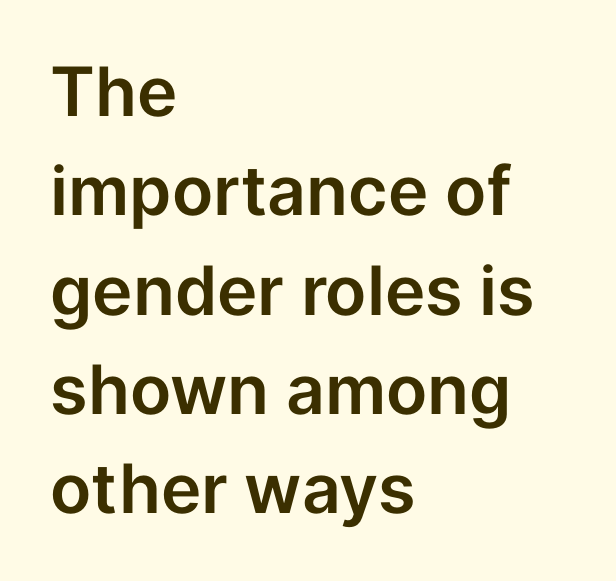
The image shows 68 px sans-serif type, upright; set left-aligned, normal line spacing (1.46x), normal letter spacing, not underlined; low stroke contrast and a medium x-height.
